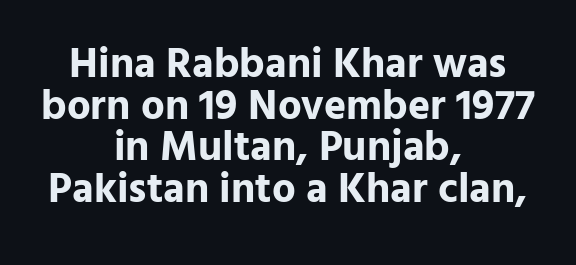
The image shows 42 px bold sans-serif type, upright; set centered, tight line spacing (0.99x), normal letter spacing, not underlined; low stroke contrast and a medium x-height.
